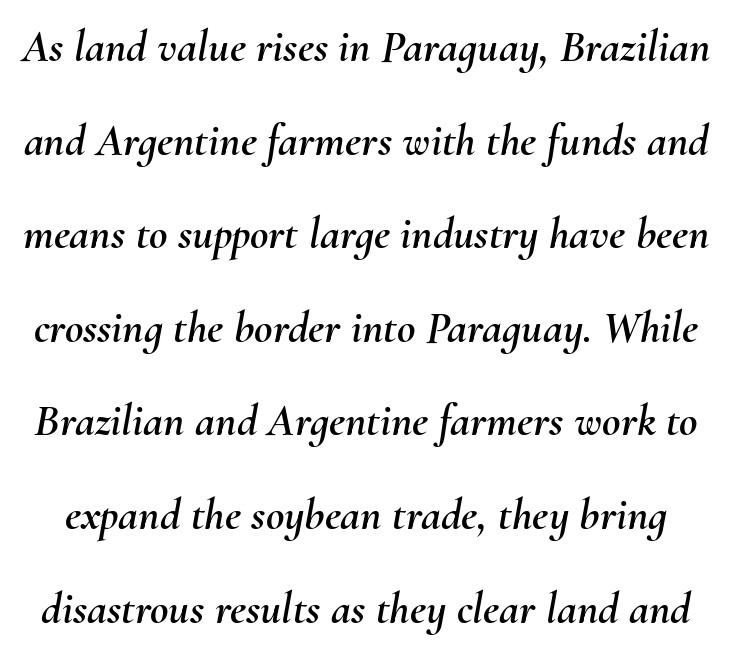
{"italic": "yes", "lean": "right", "slant_degrees": 10, "width": "normal", "stroke_contrast": "medium", "x_height": "small", "monospaced": "no", "underline": "no", "line_spacing": "loose", "line_spacing_ratio": 2.08, "letter_spacing": "normal", "letter_spacing_em": 0.0, "glyph_px": 45}
